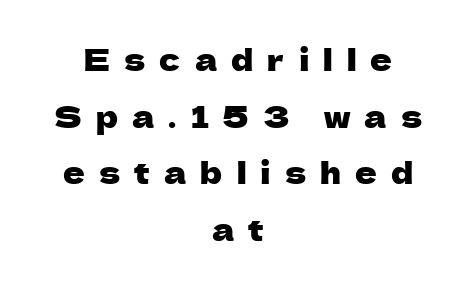
Q: Is the text italic (slanted)? A: No, it is upright.
Q: Is the typeface a serif or a sans-serif typeface? A: Sans-serif.
Q: Is the text underlined? A: No.
Q: How is the paragraph aligned? A: Centered.
Q: Is the spacing between letters normal or unusually wide? A: Unusually wide.
Q: Width (condensed, normal, or wide)? A: Normal.
Q: Stroke contrast? A: Low.
Q: x-height? A: Medium.
Q: Monospaced? A: No.
